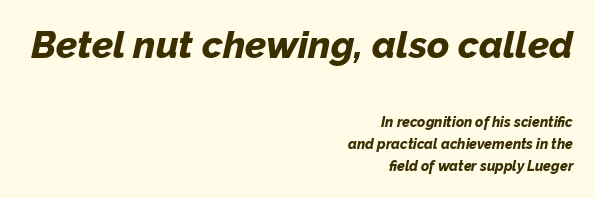
Pretty heavy lettering here — definitely bold. You could not count columns in this text — the font is proportionally spaced. Just letters on the line, the space beneath them empty. A student would call this right alignment; a typographer would say flush right, rag left. The space between consecutive lines is moderate. Words appear dense and cohesive because spacing is normal.
